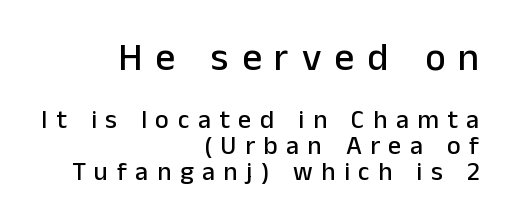
Beneath every word, the page is bare. A typesetter would label this face a sans. The rendering anchors every line to the right-hand side. Leading: reduced. Here the first block reads like a headline and the second like body copy. These lines are rendered in a variable-pitch font.
